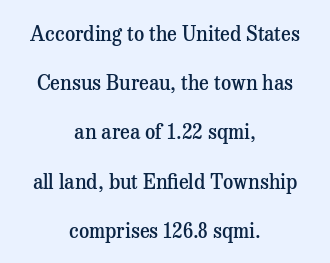
Q: Is the text bold? A: Semi-bold.
Q: Is the text italic (slanted)? A: No, it is upright.
Q: Is the text underlined? A: No.
Q: How is the paragraph aligned? A: Centered.
Q: Is the spacing between letters normal or unusually wide? A: Normal.
Q: Is the spacing between lines tight, normal or loose? A: Loose.
